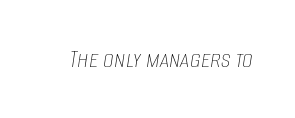
Glance below the letters and you will spot only blank space. The text carries the slant typical of an italic or oblique font. Stroke mass is kept to a normal reading level or below. The passage shown has conventional tracking throughout.
